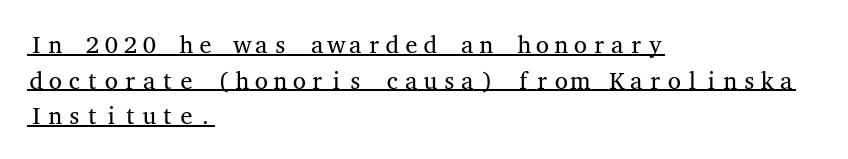
Left-aligned paragraph, ragged on the right. Honestly, the underline is the first thing you notice here. Nobody touched the tracking dial on this one. The characters are drawn with everyday or finer stroke widths.
